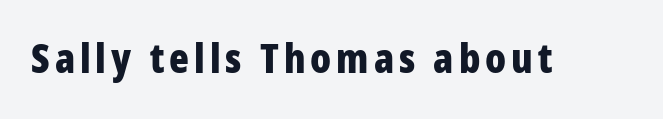
Q: Is the text bold? A: Yes.
Q: Is the text italic (slanted)? A: No, it is upright.
Q: Is the typeface a serif or a sans-serif typeface? A: Sans-serif.
Q: Is the text underlined? A: No.
Q: Width (condensed, normal, or wide)? A: Condensed.
Q: Stroke contrast? A: Low.
Q: x-height? A: Large.
Q: Monospaced? A: No.
